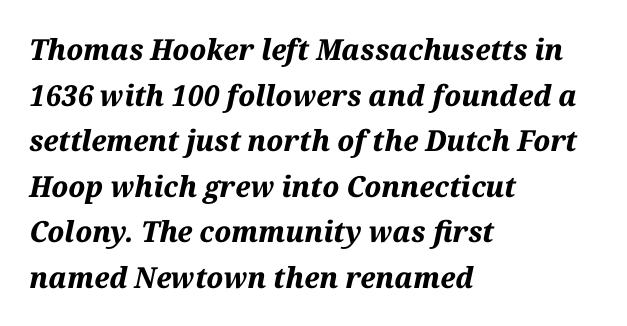
{"italic": "yes", "lean": "right", "slant_degrees": 12, "bold": "yes", "weight": "bold", "width": "normal", "stroke_contrast": "medium", "x_height": "medium", "monospaced": "no", "underline": "no", "align": "left", "line_spacing": "normal", "line_spacing_ratio": 1.57, "letter_spacing": "normal", "letter_spacing_em": 0.0, "glyph_px": 29}
